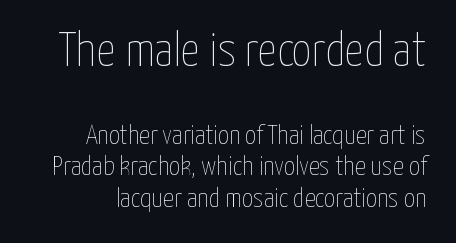
The image shows 48 px thin, condensed type, upright; set line spacing 1.16x, normal letter spacing, not underlined; the first (top) block is 1.78x larger; low stroke contrast and a medium x-height.
